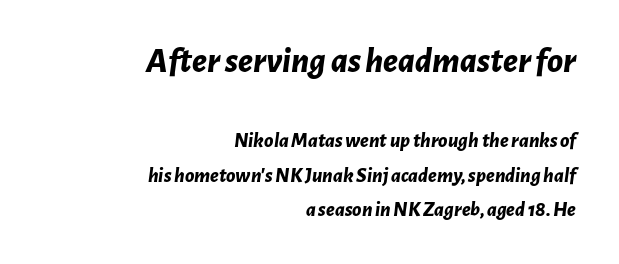
{"italic": "yes", "lean": "right", "slant_degrees": 7, "bold": "yes", "weight": "bold", "width": "normal", "stroke_contrast": "low", "x_height": "medium", "monospaced": "no", "underline": "no", "align": "right", "line_spacing": "normal", "line_spacing_ratio": 1.63, "letter_spacing": "normal", "letter_spacing_em": 0.0, "larger_block": "first", "size_ratio": 1.71, "glyph_px": 36}
